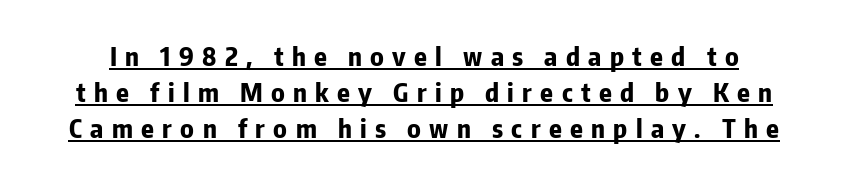
{"italic": "no", "bold": "yes", "underline": "yes", "line_spacing": "normal", "line_spacing_ratio": 1.39, "letter_spacing": "wide", "letter_spacing_em": 0.32, "glyph_px": 26}
